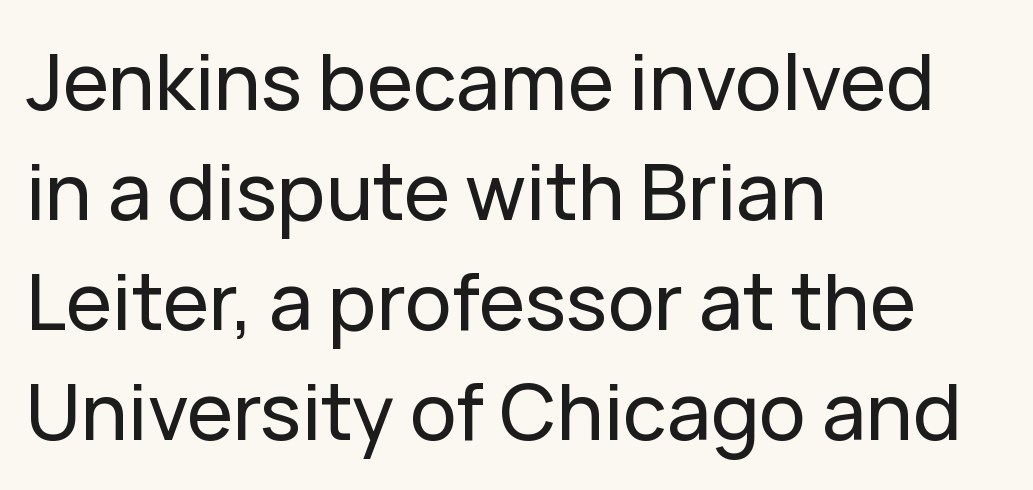
{"serif": "no", "italic": "no", "width": "normal", "stroke_contrast": "low", "x_height": "medium", "monospaced": "no", "underline": "no", "align": "left", "line_spacing": "normal", "line_spacing_ratio": 1.41, "letter_spacing": "normal", "letter_spacing_em": 0.0, "glyph_px": 78}
